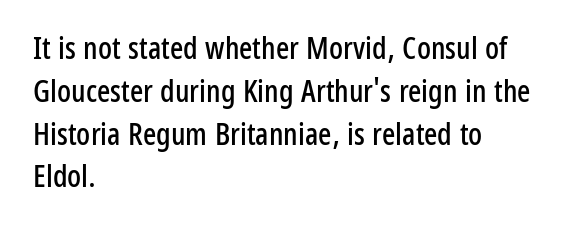
The image shows 31 px condensed sans-serif type, upright; set left-aligned, normal line spacing (1.38x), normal letter spacing, not underlined; low stroke contrast and a medium x-height.
